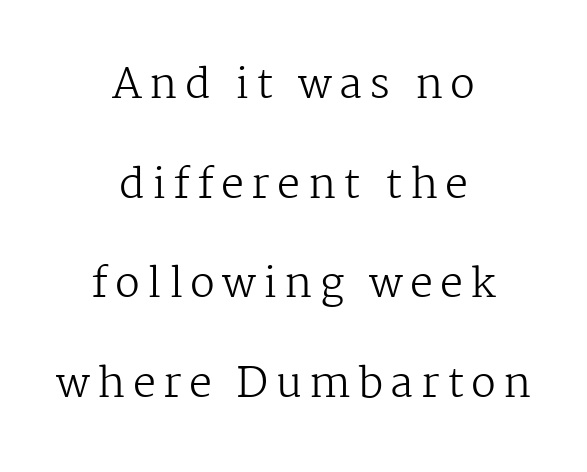
The image shows 41 px regular-weight serif type, upright; set centered, loose line spacing (2.43x), not underlined; medium stroke contrast and a medium x-height.
